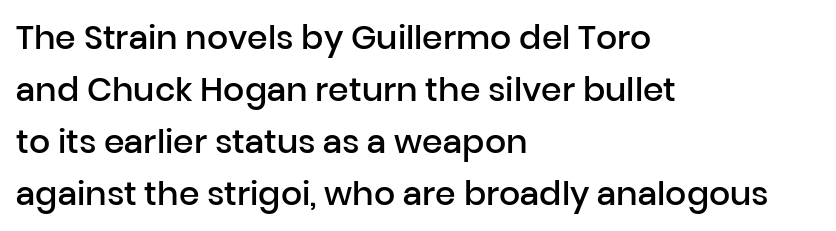
Grotesque or geometric, the face here clearly has no serifs. In terms of leading, this rendering sits right in the middle. As a designer I'd log this as weight 600, semibold. The string is rendered with underlining switched off. Note the varied advance widths — an 'i' is clearly narrower than an 'm'.
